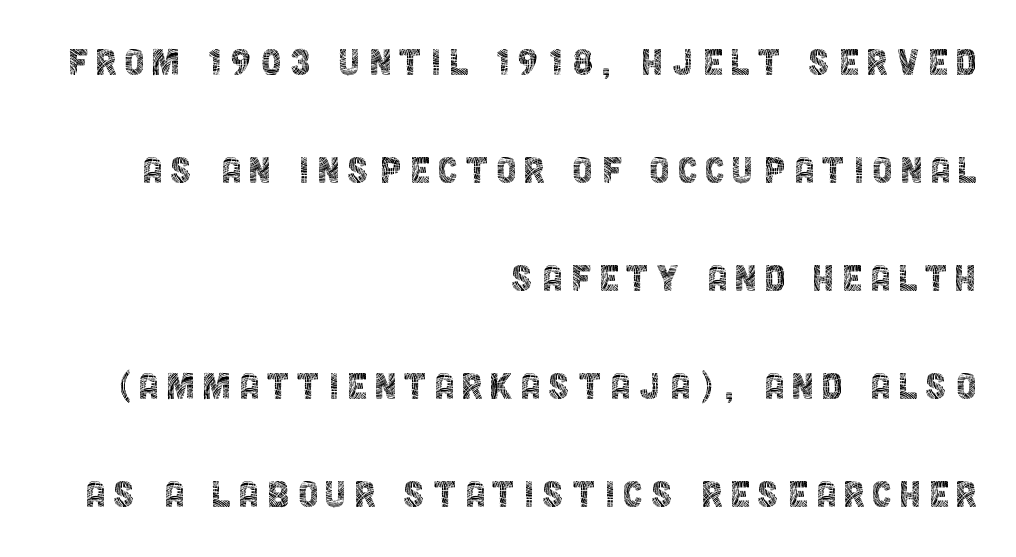
{"serif": "no", "italic": "no", "bold": "no", "weight": "thin", "width": "condensed", "x_height": "large", "monospaced": "no", "underline": "no", "align": "right", "line_spacing": "loose", "line_spacing_ratio": 2.35, "glyph_px": 46}
